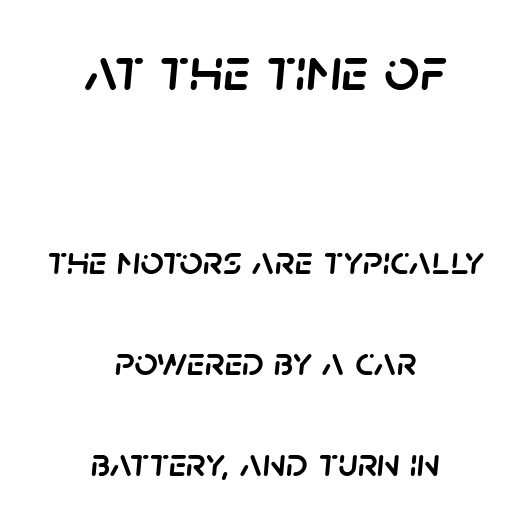
Q: Is the text italic (slanted)? A: Yes, it leans right by about 5 degrees.
Q: Is the text underlined? A: No.
Q: How is the paragraph aligned? A: Centered.
Q: Is the spacing between letters normal or unusually wide? A: Normal.
Q: Is the spacing between lines tight, normal or loose? A: Loose.
Q: Which block of text is set in a larger size, the first (top) or the second (bottom)? A: The first (top) one.
Q: Width (condensed, normal, or wide)? A: Normal.
Q: Stroke contrast? A: Low.
Q: x-height? A: Large.
Q: Monospaced? A: No.
